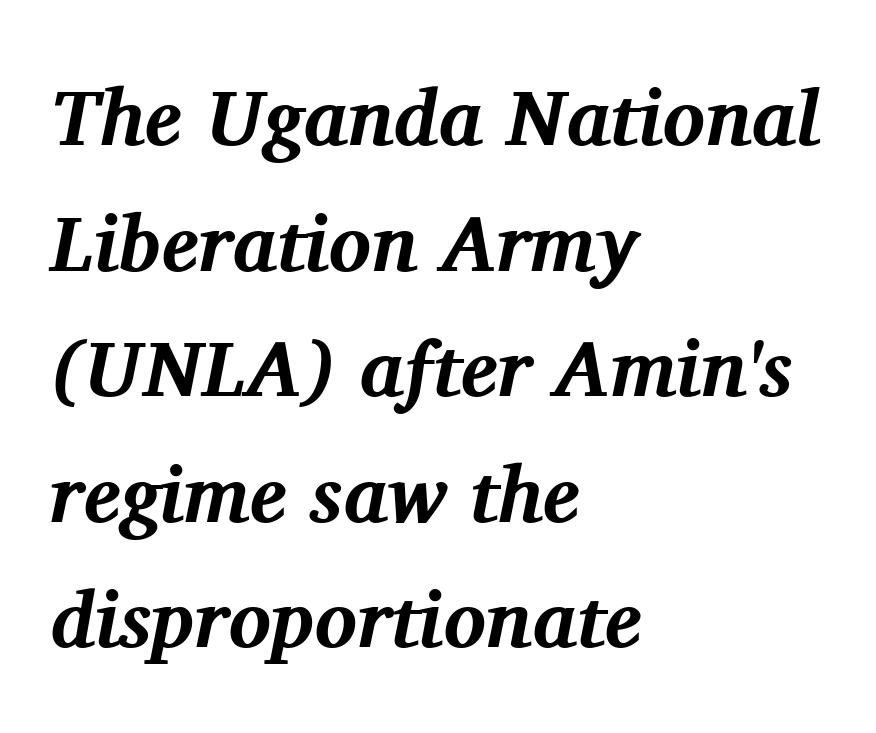
Q: Is the text bold? A: Yes.
Q: Is the text italic (slanted)? A: Yes, it leans right by about 11 degrees.
Q: Is the typeface a serif or a sans-serif typeface? A: Serif.
Q: Is the text underlined? A: No.
Q: How is the paragraph aligned? A: Left-aligned.
Q: Is the spacing between letters normal or unusually wide? A: Normal.
Q: Is the spacing between lines tight, normal or loose? A: Normal.
Q: Width (condensed, normal, or wide)? A: Normal.
Q: Stroke contrast? A: Medium.
Q: x-height? A: Medium.
Q: Monospaced? A: No.
